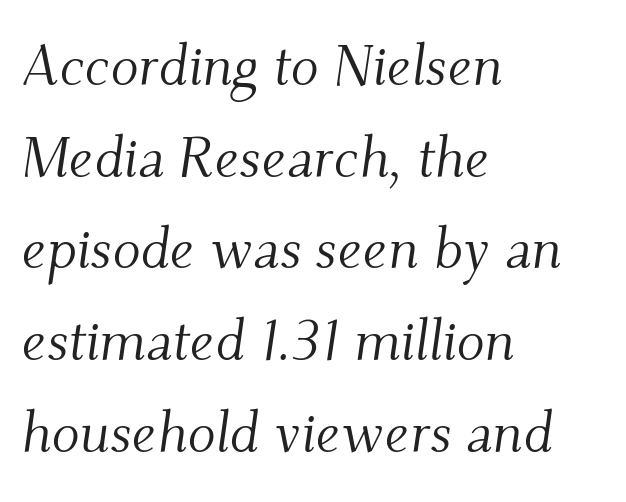
The image shows 58 px light serif type, italic (leaning right); set left-aligned, normal line spacing (1.58x), normal letter spacing, not underlined; medium stroke contrast and a small x-height.
